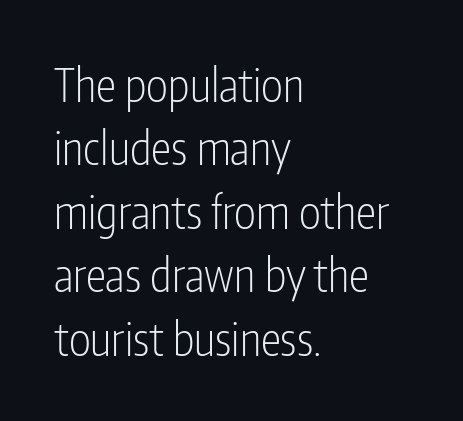
The line texture is even and compact thanks to regular tracking. The typeface has the unassuming heft of standard copy or less. This sample uses a sans-serif face. This is the regular roman posture of the typeface.
